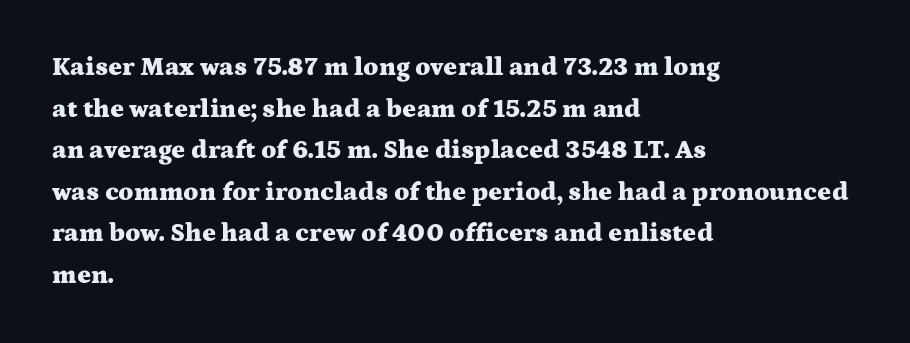
Q: Is the text bold? A: Yes.
Q: Is the text italic (slanted)? A: No, it is upright.
Q: Is the text underlined? A: No.
Q: How is the paragraph aligned? A: Left-aligned.
Q: Is the spacing between letters normal or unusually wide? A: Normal.
Q: Is the spacing between lines tight, normal or loose? A: Normal.
